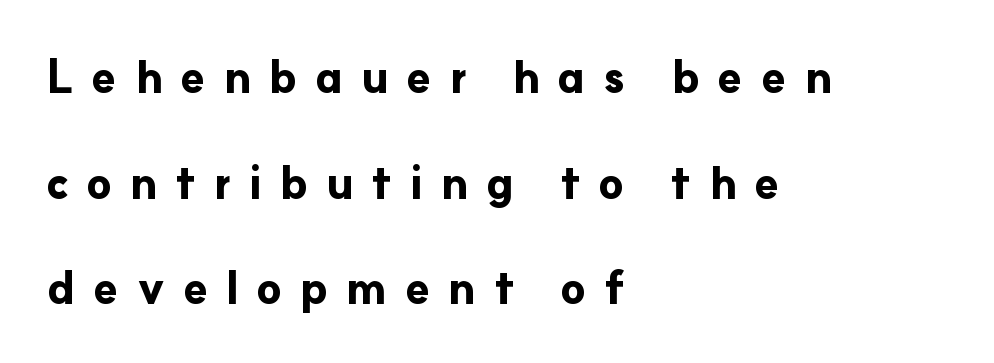
Notice how the passage keeps a crisp vertical edge on the left only. The passage shown is emphatically bold. Style check: upright. Letters rest on an invisible, unmarked baseline.
